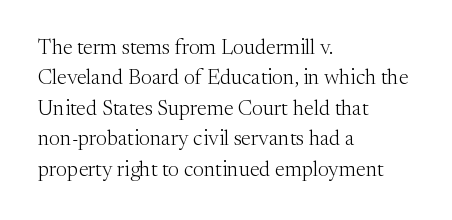
Letter spacing: default. Ink coverage per letter is moderate at most. The rag falls on the right side of this text block. Descenders are the only things crossing below the line. This block has exactly the height ordinary leading produces. This is the regular roman posture of the typeface.
